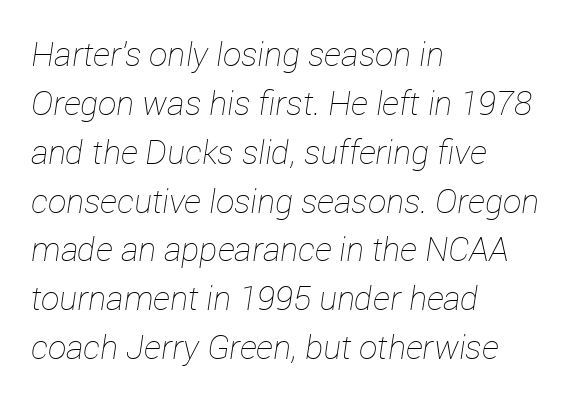
The image shows 33 px thin type, italic (leaning right); set left-aligned, normal line spacing (1.48x), normal letter spacing, not underlined; low stroke contrast and a medium x-height.
